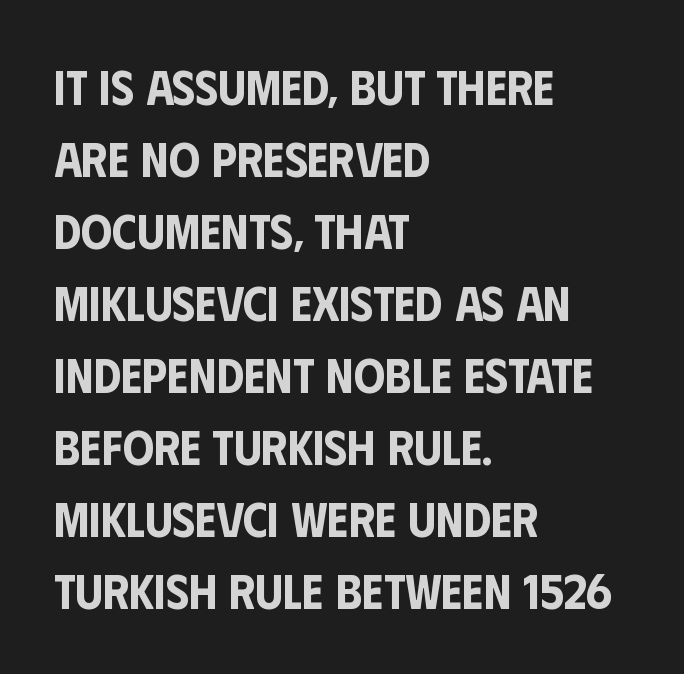
Q: Is the text italic (slanted)? A: No, it is upright.
Q: Is the typeface a serif or a sans-serif typeface? A: Sans-serif.
Q: Is the text underlined? A: No.
Q: How is the paragraph aligned? A: Left-aligned.
Q: Is the spacing between letters normal or unusually wide? A: Normal.
Q: Is the spacing between lines tight, normal or loose? A: Normal.
Q: Width (condensed, normal, or wide)? A: Condensed.
Q: Stroke contrast? A: Low.
Q: x-height? A: Large.
Q: Monospaced? A: No.
